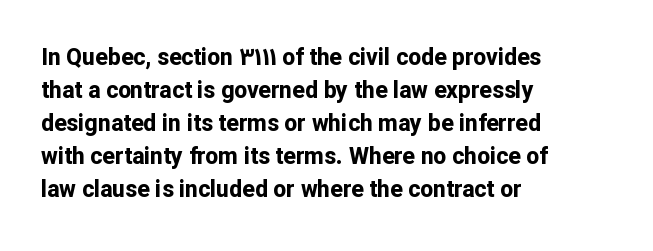
Q: Is the text bold? A: Yes.
Q: Is the text italic (slanted)? A: No, it is upright.
Q: Is the text underlined? A: No.
Q: How is the paragraph aligned? A: Left-aligned.
Q: Is the spacing between letters normal or unusually wide? A: Normal.
Q: Is the spacing between lines tight, normal or loose? A: Normal.
